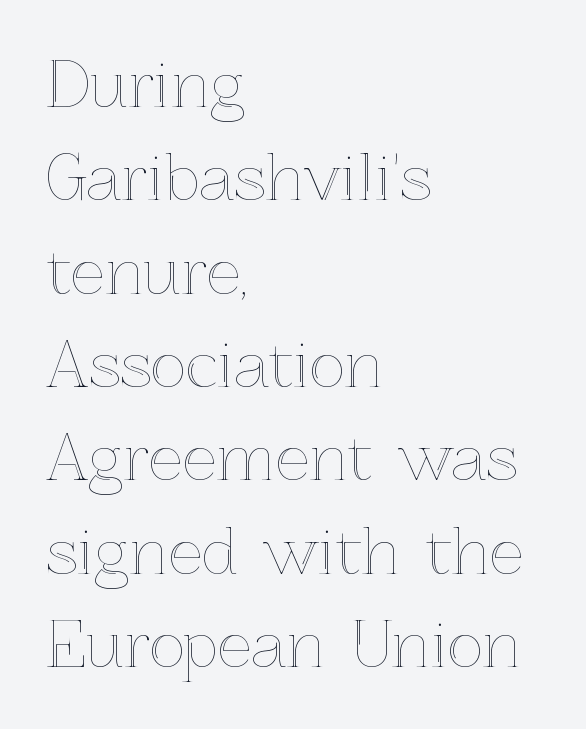
{"italic": "no", "width": "normal", "x_height": "medium", "monospaced": "no", "underline": "no", "align": "left", "line_spacing": "normal", "line_spacing_ratio": 1.53, "letter_spacing": "normal", "letter_spacing_em": 0.0, "glyph_px": 61}
